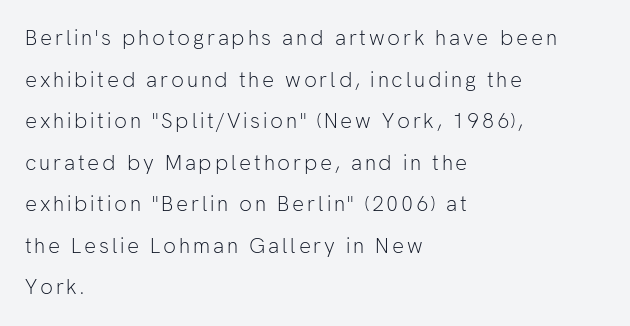
Successive baselines arrive slowly, with a big drop between each. One-word summary of the alignment: left. Is this a heavy cut? Hardly; it is regular or lighter. The passage shown is not underscored anywhere.
